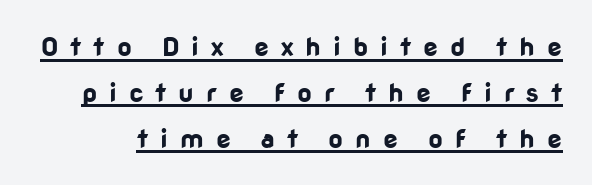
{"italic": "no", "bold": "yes", "underline": "yes", "line_spacing_ratio": 1.76, "letter_spacing": "wide", "letter_spacing_em": 0.46, "glyph_px": 26}
